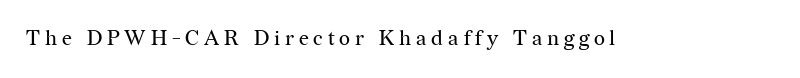
The image shows 21 px text type, upright; set unusually wide letter spacing (+0.23 em), not underlined.
